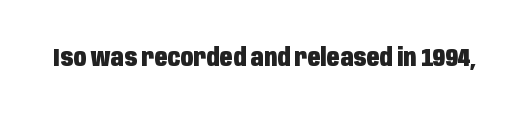
{"italic": "no", "bold": "yes", "underline": "no", "letter_spacing": "normal", "letter_spacing_em": 0.0, "glyph_px": 24}
